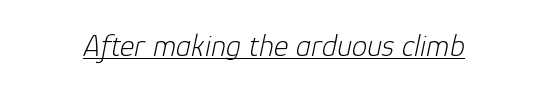
The image shows 31 px light type, italic (leaning right); set normal letter spacing, underlined; low stroke contrast and a medium x-height.
